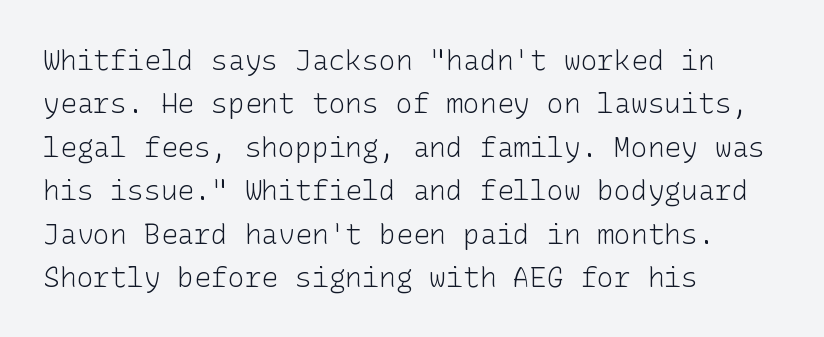
{"serif": "no", "italic": "no", "bold": "no", "weight": "light", "width": "normal", "stroke_contrast": "low", "x_height": "medium", "underline": "no", "align": "left", "line_spacing": "normal", "line_spacing_ratio": 1.55, "letter_spacing": "normal", "letter_spacing_em": 0.0, "glyph_px": 28}
